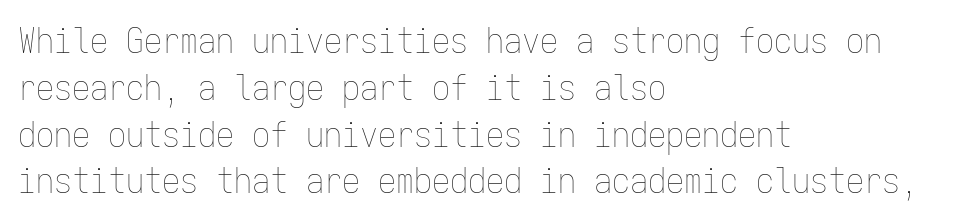
The image shows 36 px thin, condensed type, upright, monospaced; set left-aligned, normal line spacing (1.3x), normal letter spacing, not underlined; low stroke contrast and a medium x-height.
